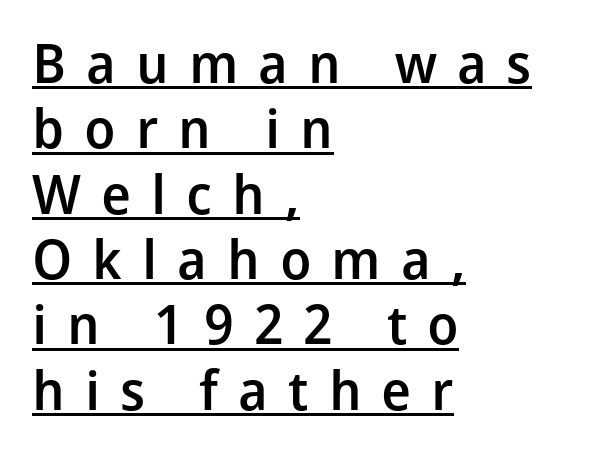
Q: Is the text bold? A: Semi-bold.
Q: Is the text italic (slanted)? A: No, it is upright.
Q: Is the typeface a serif or a sans-serif typeface? A: Sans-serif.
Q: Is the text underlined? A: Yes.
Q: How is the paragraph aligned? A: Left-aligned.
Q: Is the spacing between letters normal or unusually wide? A: Unusually wide.
Q: Width (condensed, normal, or wide)? A: Normal.
Q: Stroke contrast? A: Low.
Q: x-height? A: Medium.
Q: Monospaced? A: No.
